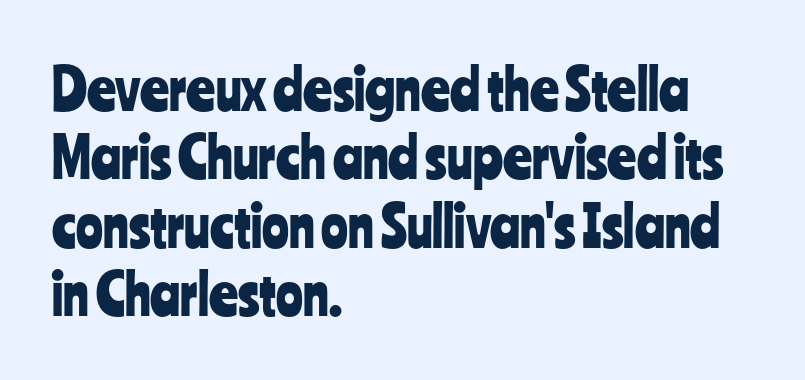
Clear beneath every line of the passage. The rendering uses natural spacing where letterforms have individual widths. There is no visible air inserted between adjacent glyphs. Note: no serifs on the glyphs. The text block is weighted toward the left margin, trailing off unevenly rightward. The specimen reads as upright at a glance.
